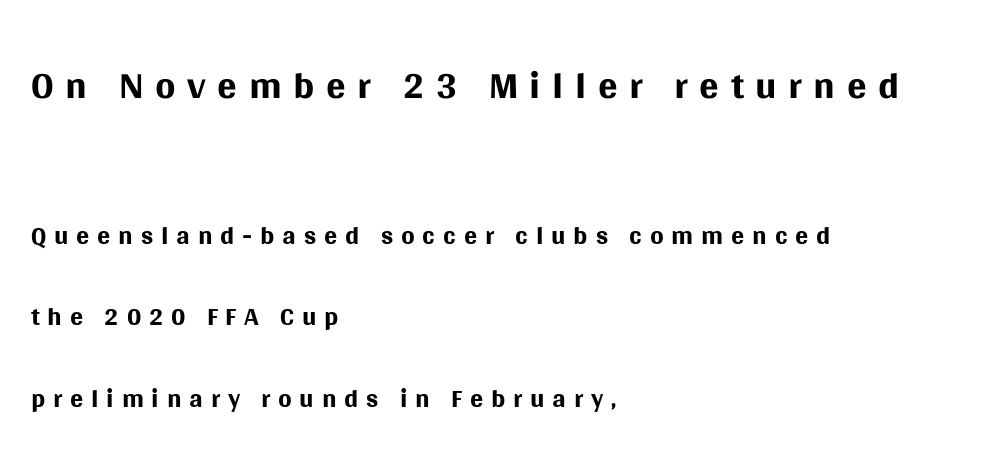
{"serif": "no", "italic": "no", "bold": "no", "weight": "regular", "width": "normal", "stroke_contrast": "medium", "x_height": "large", "monospaced": "no", "underline": "no", "align": "left", "line_spacing": "loose", "line_spacing_ratio": 2.09, "letter_spacing": "wide", "letter_spacing_em": 0.2, "larger_block": "first", "size_ratio": 1.49, "glyph_px": 58}
